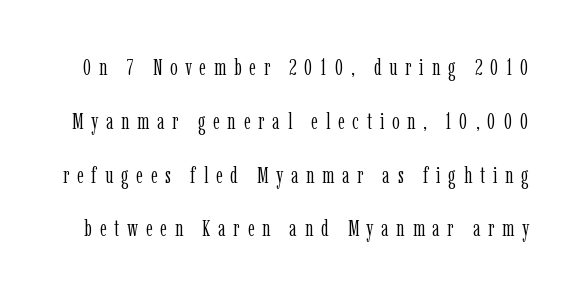
Q: Is the text bold? A: No.
Q: Is the text italic (slanted)? A: No, it is upright.
Q: Is the text underlined? A: No.
Q: Is the spacing between letters normal or unusually wide? A: Unusually wide.
Q: Is the spacing between lines tight, normal or loose? A: Loose.
